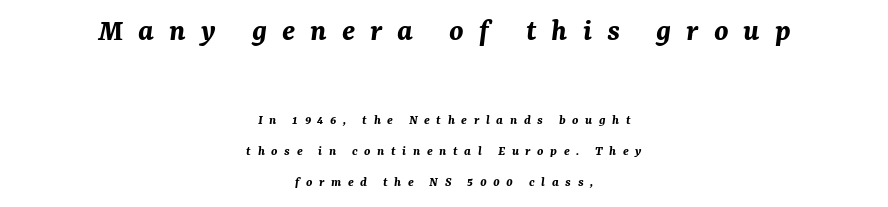
Q: Is the text bold? A: Yes.
Q: Is the text italic (slanted)? A: Yes, it leans right by about 7 degrees.
Q: Is the text underlined? A: No.
Q: How is the paragraph aligned? A: Centered.
Q: Is the spacing between letters normal or unusually wide? A: Unusually wide.
Q: Is the spacing between lines tight, normal or loose? A: Loose.
Q: Which block of text is set in a larger size, the first (top) or the second (bottom)? A: The first (top) one.
Q: Width (condensed, normal, or wide)? A: Normal.
Q: Stroke contrast? A: Medium.
Q: x-height? A: Medium.
Q: Monospaced? A: No.
